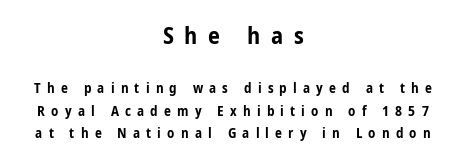
The image shows 24 px bold type, upright; set centered, normal line spacing (1.59x), unusually wide letter spacing (+0.44 em), not underlined; the first (top) block is 1.71x larger.
